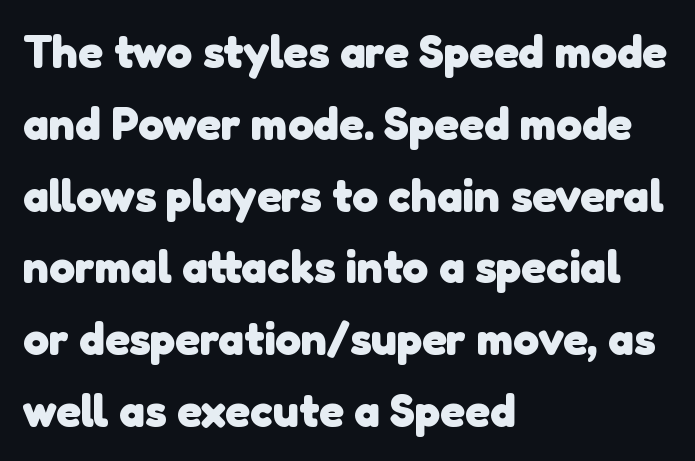
{"serif": "no", "bold": "yes", "weight": "heavy", "width": "normal", "stroke_contrast": "low", "x_height": "medium", "monospaced": "no", "underline": "no", "align": "left", "line_spacing": "normal", "line_spacing_ratio": 1.56, "letter_spacing": "normal", "letter_spacing_em": 0.0, "glyph_px": 46}
